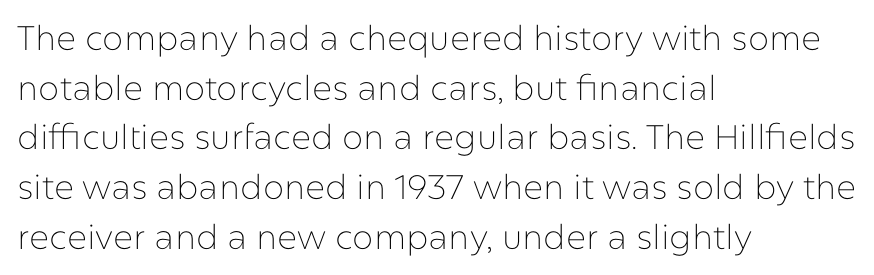
The image shows 34 px thin sans-serif type, upright; set left-aligned, normal line spacing (1.46x), normal letter spacing, not underlined; low stroke contrast and a medium x-height.
